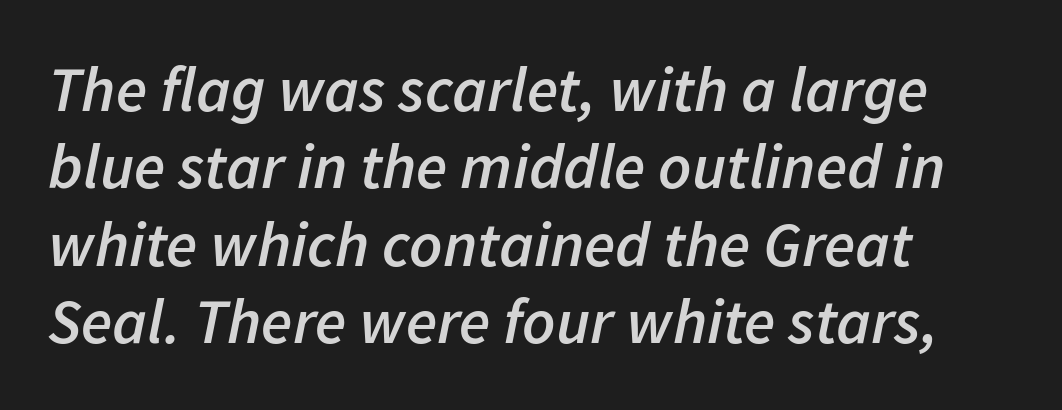
Q: Is the text bold? A: Semi-bold.
Q: Is the text italic (slanted)? A: Yes, it leans right by about 11 degrees.
Q: Is the text underlined? A: No.
Q: How is the paragraph aligned? A: Left-aligned.
Q: Is the spacing between letters normal or unusually wide? A: Normal.
Q: Width (condensed, normal, or wide)? A: Normal.
Q: Stroke contrast? A: Low.
Q: x-height? A: Medium.
Q: Monospaced? A: No.
